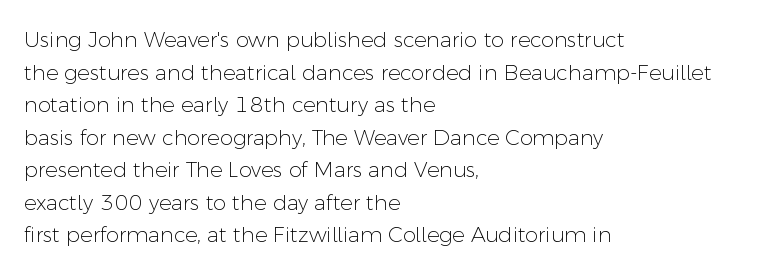
The axis of the letterforms is exactly vertical. Here the glyphs are tracked normally, forming tight word shapes. Descenders hang freely into open space. Line beginnings align vertically; line endings do not. The rows are spaced the way most documents space them.
